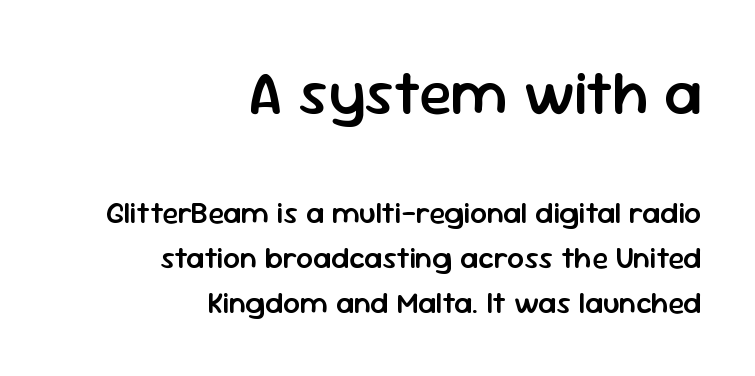
The image shows 61 px semibold sans-serif type, upright; set right-aligned, normal line spacing (1.5x), normal letter spacing, not underlined; the first (top) block is 2.03x larger; low stroke contrast and a medium x-height.
